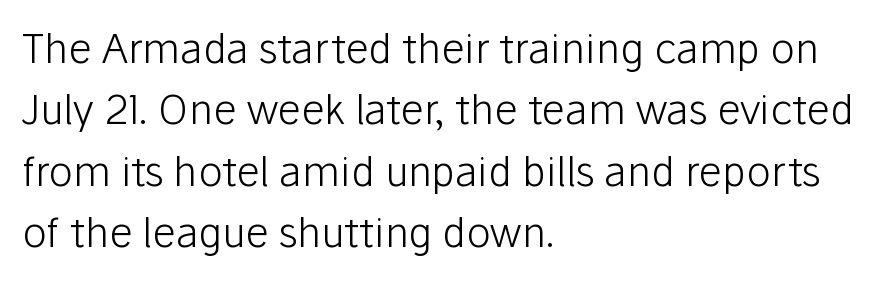
{"serif": "no", "italic": "no", "bold": "no", "weight": "light", "width": "normal", "stroke_contrast": "low", "x_height": "medium", "monospaced": "no", "underline": "no", "align": "left", "line_spacing": "normal", "line_spacing_ratio": 1.5, "letter_spacing": "normal", "letter_spacing_em": 0.0, "glyph_px": 41}
